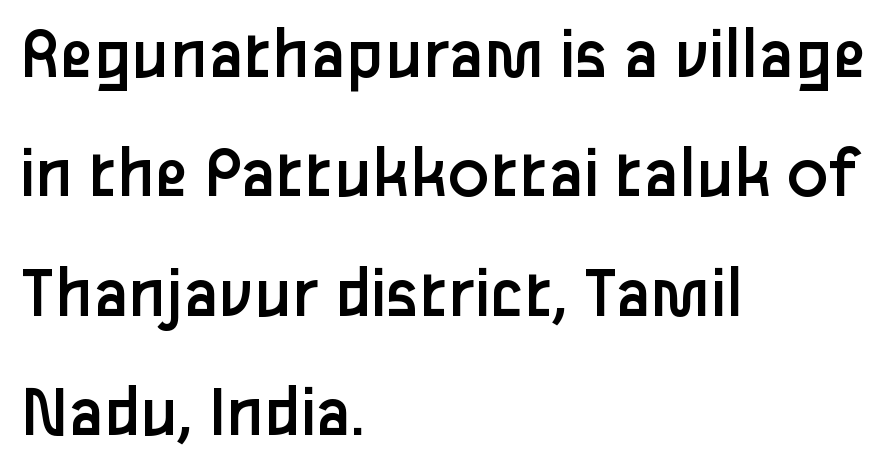
{"serif": "no", "italic": "no", "bold": "no", "weight": "regular", "width": "normal", "stroke_contrast": "low", "x_height": "medium", "monospaced": "no", "underline": "no", "align": "left", "line_spacing": "normal", "line_spacing_ratio": 1.57, "letter_spacing": "normal", "letter_spacing_em": 0.0, "glyph_px": 76}
